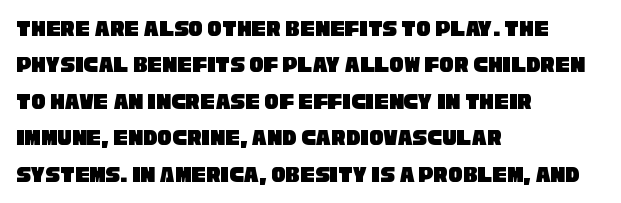
Q: Is the text underlined? A: No.
Q: How is the paragraph aligned? A: Left-aligned.
Q: Is the spacing between letters normal or unusually wide? A: Normal.
Q: Is the spacing between lines tight, normal or loose? A: Normal.
